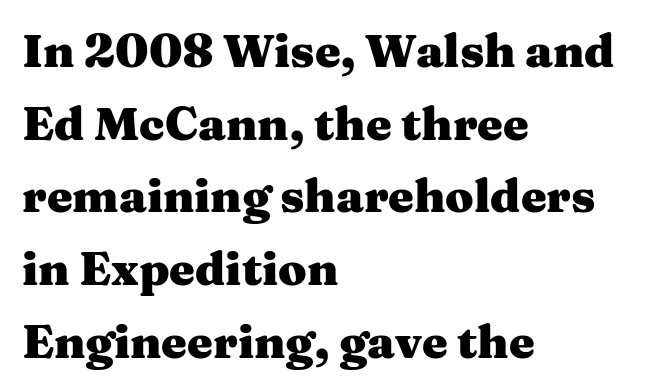
The image shows 46 px heavy, wide serif type, upright; set left-aligned, normal line spacing (1.58x), normal letter spacing, not underlined; medium stroke contrast and a medium x-height.
